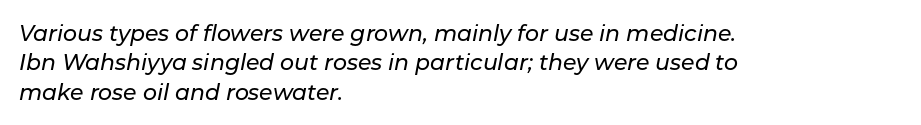
{"italic": "yes", "lean": "right", "slant_degrees": 11, "underline": "no", "align": "left", "line_spacing": "normal", "line_spacing_ratio": 1.33, "letter_spacing": "normal", "letter_spacing_em": 0.0, "glyph_px": 22}
